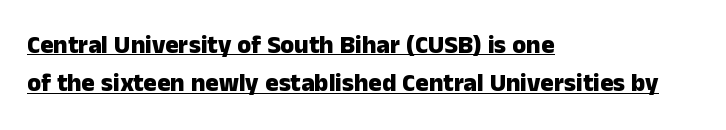
{"italic": "no", "bold": "yes", "underline": "yes", "align": "left", "line_spacing": "normal", "line_spacing_ratio": 1.54, "letter_spacing": "normal", "letter_spacing_em": 0.0, "glyph_px": 25}
